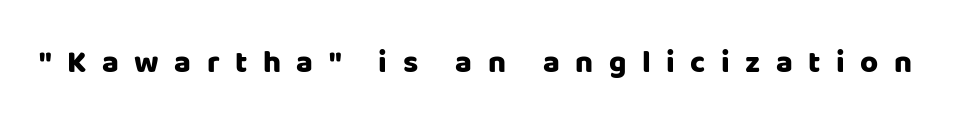
{"serif": "no", "italic": "no", "bold": "yes", "weight": "heavy", "width": "normal", "stroke_contrast": "low", "x_height": "large", "monospaced": "no", "underline": "no", "letter_spacing": "wide", "letter_spacing_em": 0.5, "glyph_px": 31}
